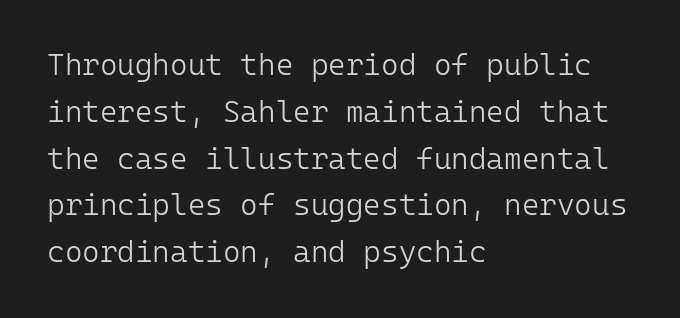
The tracking reads as untouched default to a designer's eye. Words float on clear page, feet unadorned. The block of text has a typical density, with ordinary space between rows. These lines stack with their left ends in a neat column. Monospaced: the letters line up in strict vertical columns.
